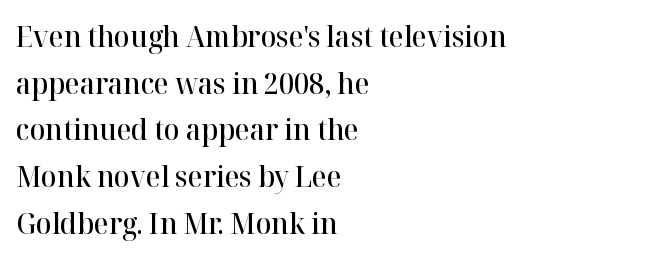
Q: Is the text bold? A: Semi-bold.
Q: Is the text italic (slanted)? A: No, it is upright.
Q: Is the typeface a serif or a sans-serif typeface? A: Serif.
Q: Is the text underlined? A: No.
Q: How is the paragraph aligned? A: Left-aligned.
Q: Is the spacing between letters normal or unusually wide? A: Normal.
Q: Is the spacing between lines tight, normal or loose? A: Normal.
Q: Width (condensed, normal, or wide)? A: Normal.
Q: Stroke contrast? A: High.
Q: x-height? A: Medium.
Q: Monospaced? A: No.
